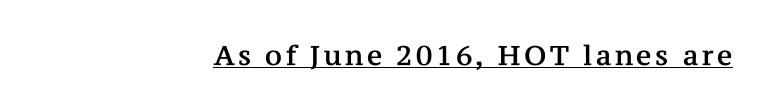
Check the space under the baseline: a stroke is drawn there. Does the copy run flush right? Yes — the right margin is perfectly even. Ordinary non-slanted type is in use.
